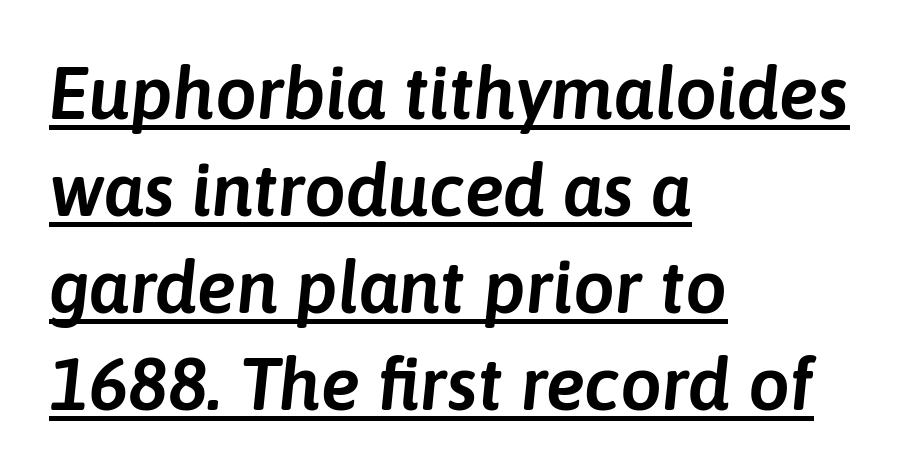
This block has exactly the height ordinary leading produces. This sample has the flowing, uneven cadence of proportional lettering. Is the letter spacing exaggerated? No — it looks like the ordinary default. This is oblique type, the kind used for emphasis or titles.
